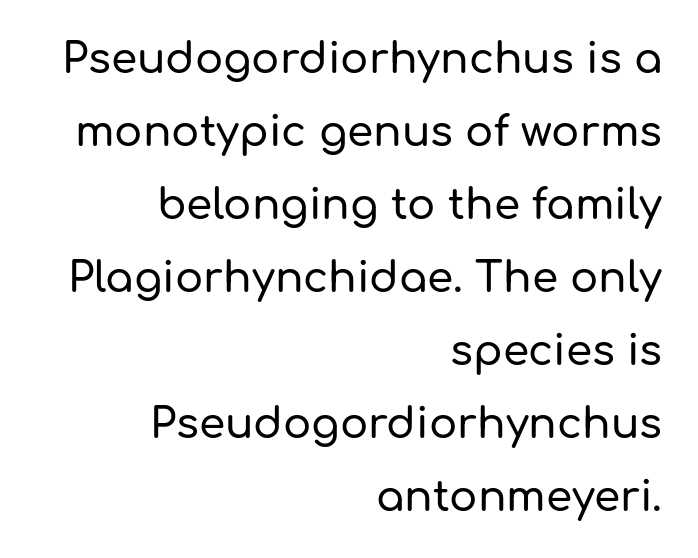
The image shows 42 px sans-serif type, upright; set right-aligned, line spacing 1.74x, normal letter spacing, not underlined; low stroke contrast and a medium x-height.
